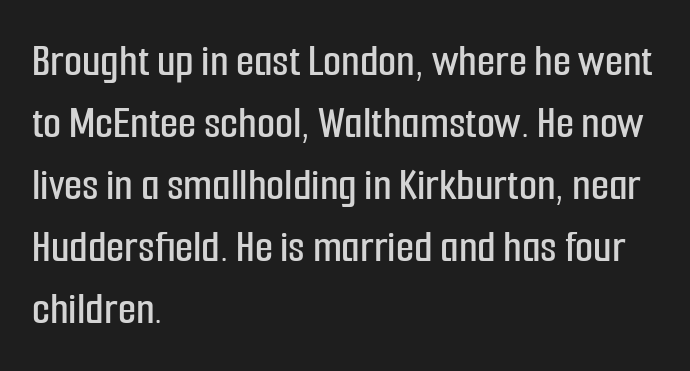
Font category for this specimen: sans-serif. Vertically, the passage feels balanced, rows spaced as you'd expect. A typesetter would call this proportional, since set widths differ per character. Students, note that the glyphs here touch the page at normal intervals. Unlike italic type, these characters show no tilt at all.
